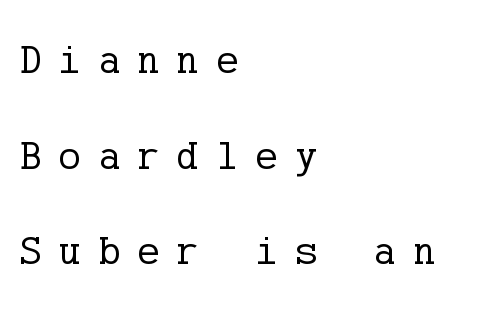
The image shows 41 px regular-weight serif type, upright; set left-aligned, loose line spacing (2.33x), unusually wide letter spacing (+0.43 em), not underlined; low stroke contrast and a medium x-height.
